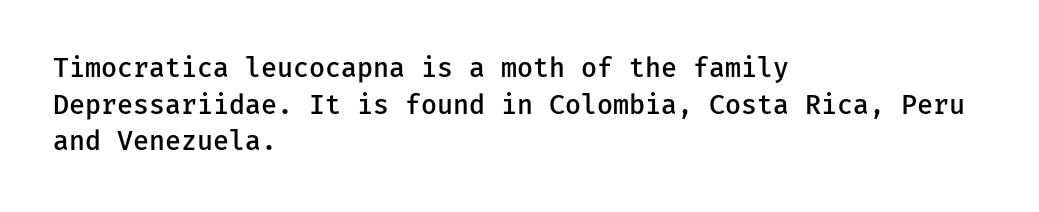
Every row of glyphs begins at an identical x-position on the left. Summary of weight: moderately heavy, a semibold. Evenly set lines give the paragraph a standard silhouette. In terms of letterspacing, this is plain default setting. When letters stand straight like this, we call the style roman or upright. The gap between lines stays unmarked.
